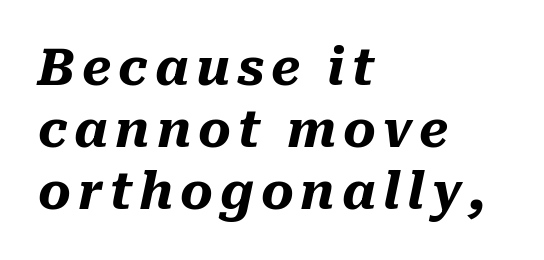
The image shows 50 px heavy type, italic (leaning right); set left-aligned, line spacing 1.24x, not underlined; medium stroke contrast and a medium x-height.
